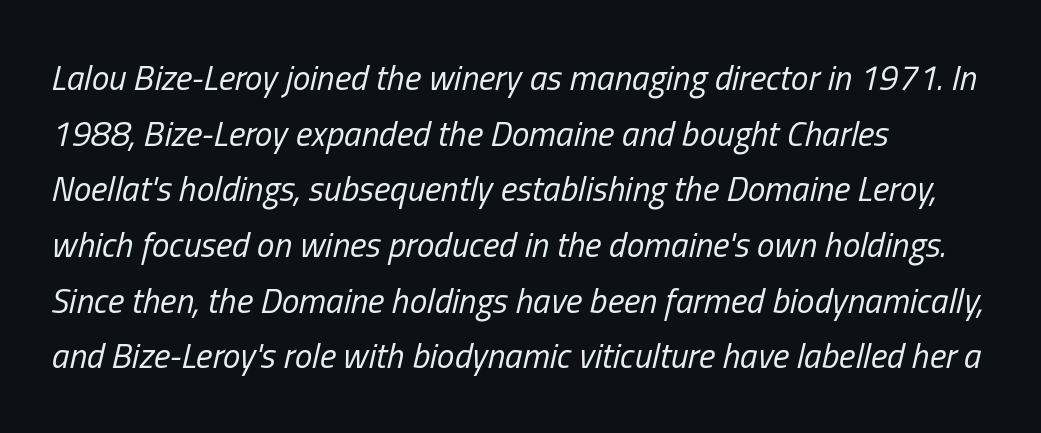
In terms of leading, this rendering sits right in the middle. The paragraph shown leans on its left margin. A typesetter would mark this as italic. Unbolded letterforms with no extra heft. The tracking reads as untouched default to a designer's eye. Check the space under the baseline: it is left empty.
